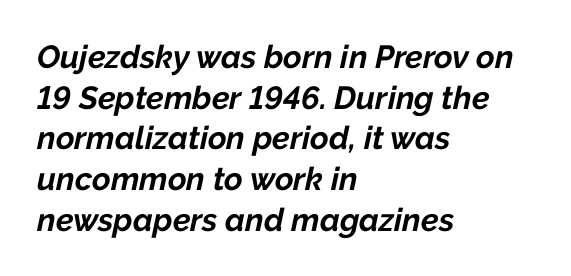
The image shows 32 px bold type, italic (leaning right); set left-aligned, normal line spacing (1.27x), normal letter spacing, not underlined; low stroke contrast and a medium x-height.
